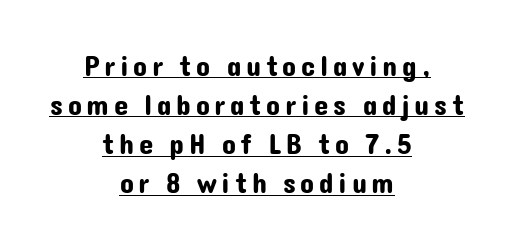
Regarding serifs, this sample does without them. Posture: straight, roman, zero tilt. Summary of vertical rhythm: regular, with standard interline spacing. Proportional: the letters do not fall into vertical columns. These lines are centered, leaving both edges ragged.
